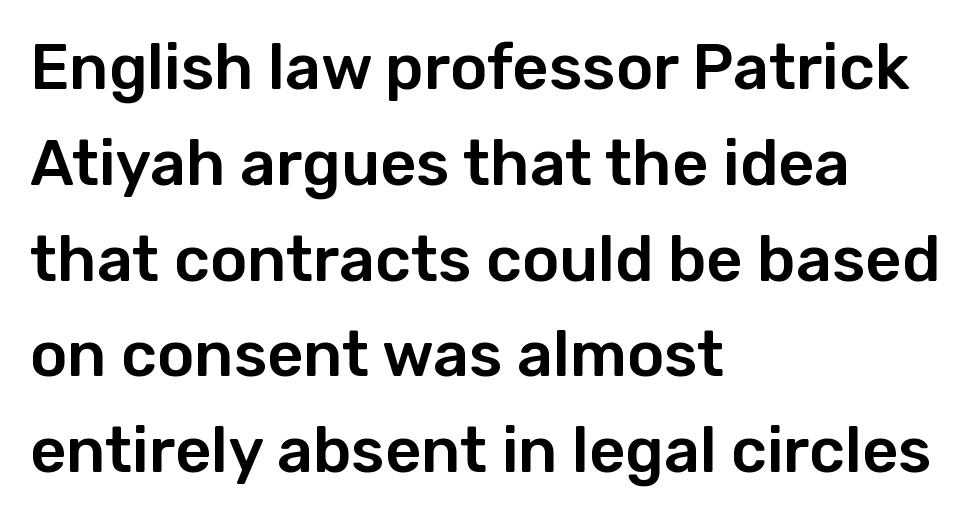
{"serif": "no", "italic": "no", "width": "normal", "stroke_contrast": "low", "x_height": "medium", "monospaced": "no", "underline": "no", "align": "left", "line_spacing": "normal", "line_spacing_ratio": 1.52, "letter_spacing": "normal", "letter_spacing_em": 0.0, "glyph_px": 63}
